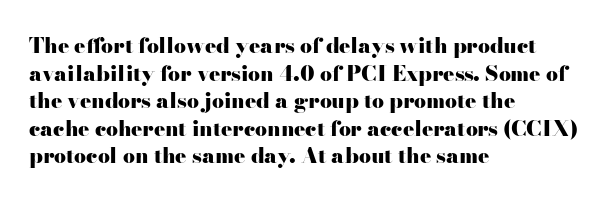
{"italic": "no", "bold": "yes", "underline": "no", "align": "left", "line_spacing": "normal", "line_spacing_ratio": 1.31, "letter_spacing": "normal", "letter_spacing_em": 0.0, "glyph_px": 21}
